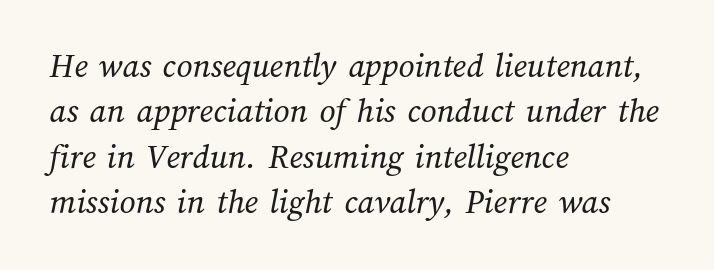
Letters rest on an invisible, unmarked baseline. These lines are rendered in a variable-pitch font. Casual observation: everything's shoved over to the left. A typesetter would call this leading conventional body-copy spacing.
